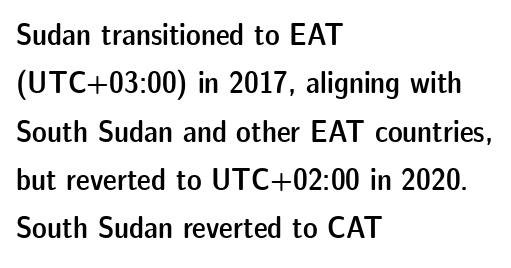
{"serif": "no", "italic": "no", "bold": "semi", "weight": "semibold", "width": "normal", "stroke_contrast": "low", "x_height": "medium", "monospaced": "no", "underline": "no", "align": "left", "line_spacing": "normal", "line_spacing_ratio": 1.56, "letter_spacing": "normal", "letter_spacing_em": 0.0, "glyph_px": 31}
